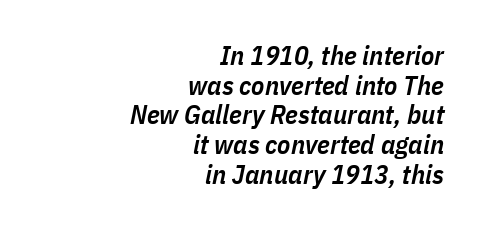
The image shows 27 px text type, italic (leaning right); set right-aligned, tight line spacing (1.1x), normal letter spacing, not underlined.
